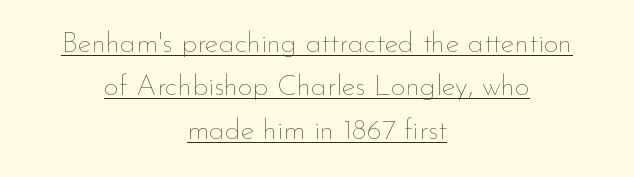
Q: Is the text bold? A: No.
Q: Is the text italic (slanted)? A: No, it is upright.
Q: Is the text underlined? A: Yes.
Q: How is the paragraph aligned? A: Centered.
Q: Is the spacing between letters normal or unusually wide? A: Normal.
Q: Is the spacing between lines tight, normal or loose? A: Normal.
Q: Width (condensed, normal, or wide)? A: Normal.
Q: Stroke contrast? A: Low.
Q: x-height? A: Small.
Q: Monospaced? A: No.
